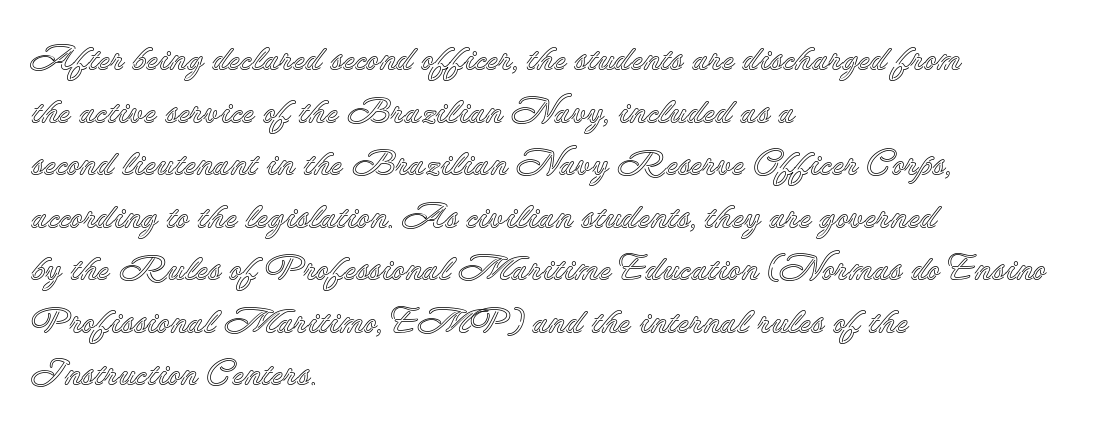
Q: Is the text italic (slanted)? A: Yes.
Q: Is the text underlined? A: No.
Q: How is the paragraph aligned? A: Left-aligned.
Q: Is the spacing between letters normal or unusually wide? A: Normal.
Q: Is the spacing between lines tight, normal or loose? A: Normal.
Q: Width (condensed, normal, or wide)? A: Normal.
Q: x-height? A: Small.
Q: Monospaced? A: No.
